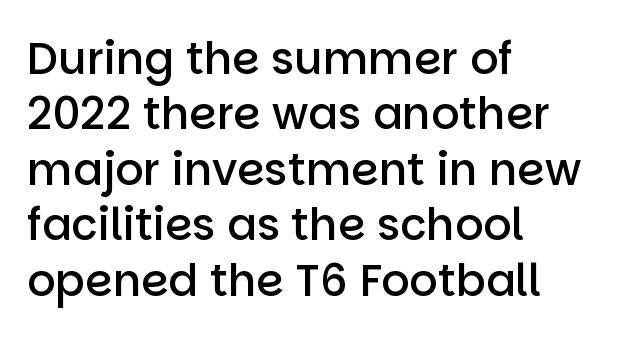
The image shows 44 px semibold sans-serif type, upright; set left-aligned, normal line spacing (1.26x), normal letter spacing, not underlined; low stroke contrast and a large x-height.
